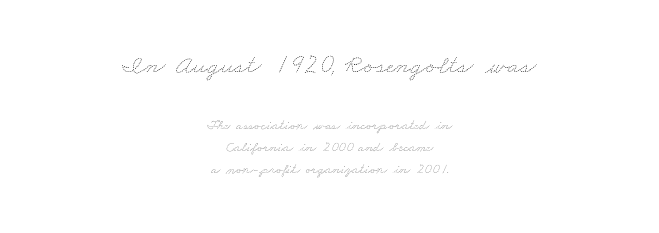
The image shows 27 px text type; set centered, normal line spacing (1.59x), normal letter spacing, not underlined; the first (top) block is 1.93x larger.
